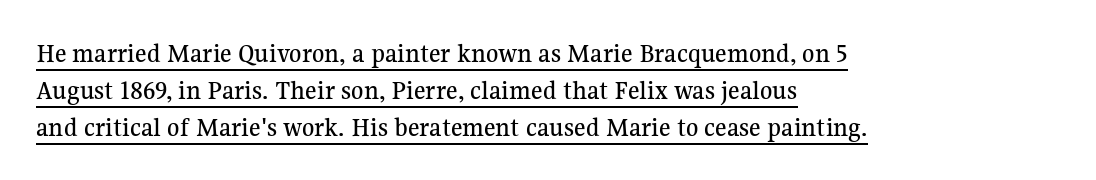
Q: Is the text italic (slanted)? A: No, it is upright.
Q: Is the typeface a serif or a sans-serif typeface? A: Serif.
Q: Is the text underlined? A: Yes.
Q: How is the paragraph aligned? A: Left-aligned.
Q: Is the spacing between letters normal or unusually wide? A: Normal.
Q: Is the spacing between lines tight, normal or loose? A: Normal.
Q: Width (condensed, normal, or wide)? A: Normal.
Q: Stroke contrast? A: Medium.
Q: x-height? A: Medium.
Q: Monospaced? A: No.
